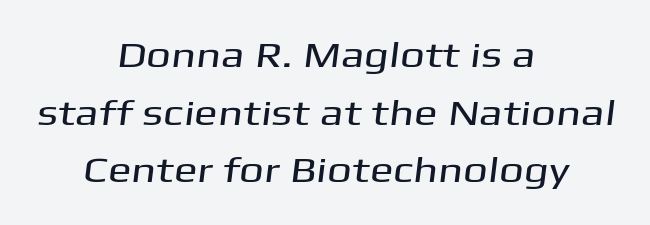
{"serif": "no", "width": "wide", "stroke_contrast": "medium", "x_height": "medium", "monospaced": "no", "underline": "no", "align": "center", "line_spacing": "normal", "line_spacing_ratio": 1.65, "letter_spacing": "normal", "letter_spacing_em": 0.0, "glyph_px": 35}
